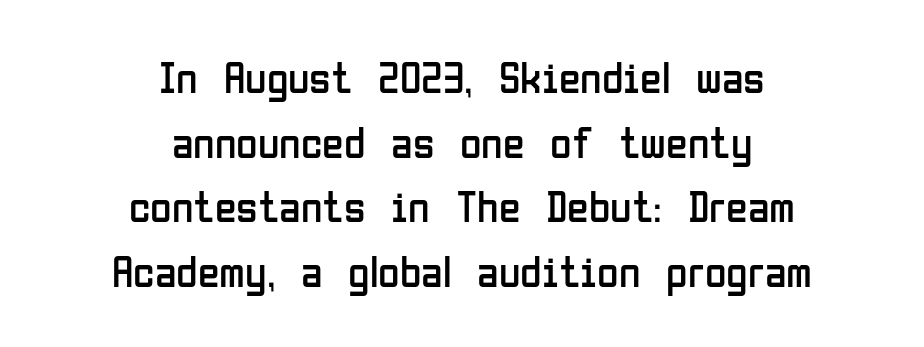
{"serif": "no", "italic": "no", "bold": "no", "weight": "regular", "width": "condensed", "stroke_contrast": "low", "x_height": "medium", "monospaced": "no", "underline": "no", "align": "center", "line_spacing": "normal", "line_spacing_ratio": 1.47, "letter_spacing": "normal", "letter_spacing_em": 0.0, "glyph_px": 44}
